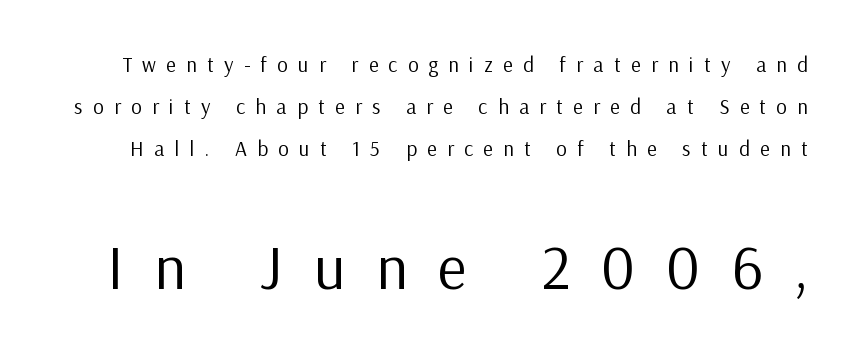
The image shows 62 px regular-weight sans-serif type, upright; set loose line spacing (2.01x), unusually wide letter spacing (+0.49 em), not underlined; the second (bottom) block is 2.95x larger; low stroke contrast and a medium x-height.
